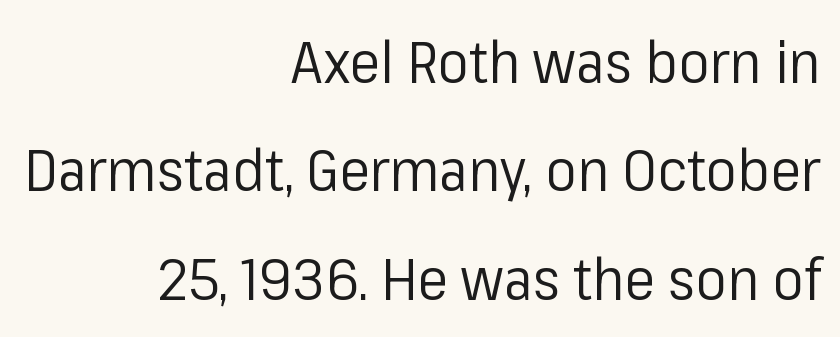
Q: Is the text bold? A: No.
Q: Is the text italic (slanted)? A: No, it is upright.
Q: Is the typeface a serif or a sans-serif typeface? A: Sans-serif.
Q: Is the text underlined? A: No.
Q: How is the paragraph aligned? A: Right-aligned.
Q: Is the spacing between letters normal or unusually wide? A: Normal.
Q: Width (condensed, normal, or wide)? A: Normal.
Q: Stroke contrast? A: Low.
Q: x-height? A: Medium.
Q: Monospaced? A: No.
